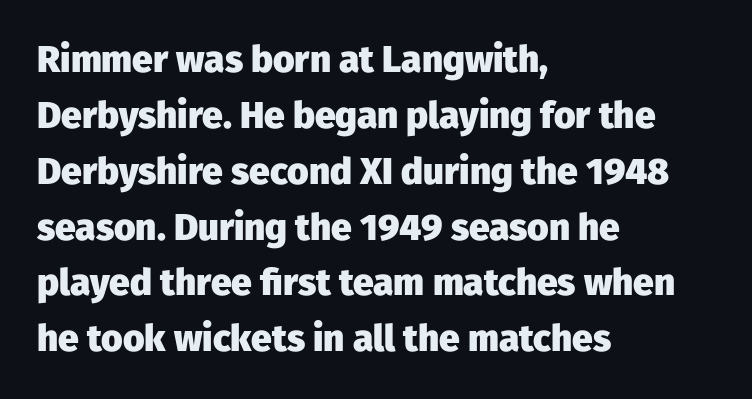
Q: Is the text bold? A: Yes.
Q: Is the text italic (slanted)? A: No, it is upright.
Q: Is the typeface a serif or a sans-serif typeface? A: Sans-serif.
Q: Is the text underlined? A: No.
Q: How is the paragraph aligned? A: Left-aligned.
Q: Is the spacing between letters normal or unusually wide? A: Normal.
Q: Is the spacing between lines tight, normal or loose? A: Normal.
Q: Width (condensed, normal, or wide)? A: Normal.
Q: Stroke contrast? A: Low.
Q: x-height? A: Medium.
Q: Monospaced? A: No.
